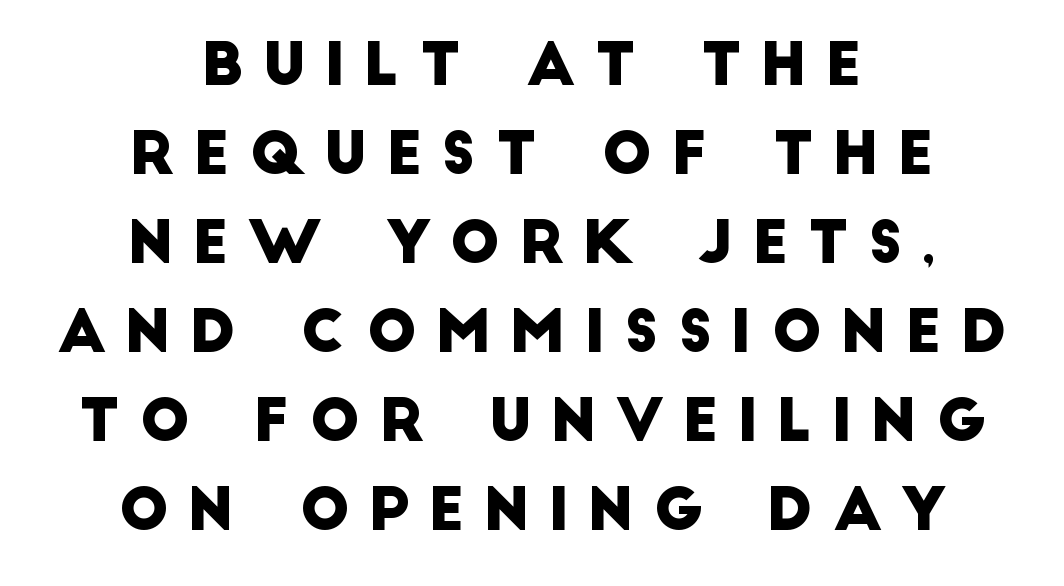
The rendering uses a moderate line-height, typical for paragraphs. Lines of text with bare space underneath. Each letter keeps its own natural width here, so spacing adapts to shape. The whitespace from short lines is split evenly between both sides. The passage shown has open, widely tracked lettering throughout.
